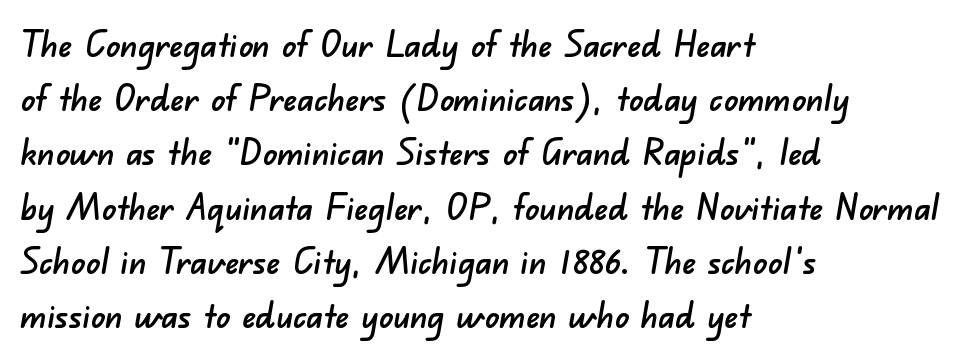
{"serif": "no", "width": "normal", "stroke_contrast": "low", "x_height": "small", "monospaced": "no", "underline": "no", "align": "left", "line_spacing": "normal", "line_spacing_ratio": 1.55, "letter_spacing": "normal", "letter_spacing_em": 0.0, "glyph_px": 35}
